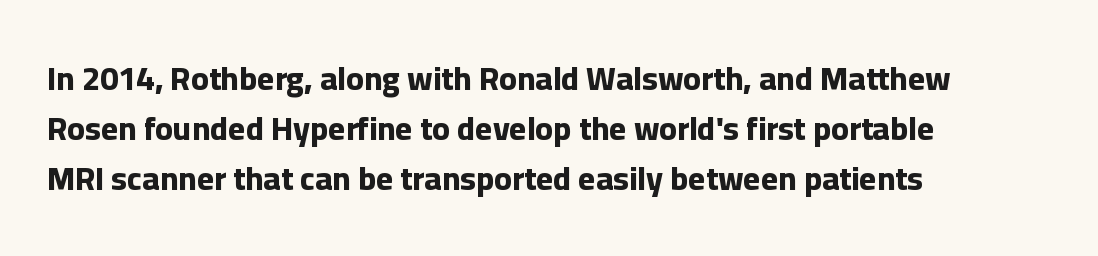
{"serif": "no", "italic": "no", "bold": "yes", "weight": "bold", "width": "normal", "stroke_contrast": "low", "x_height": "medium", "monospaced": "no", "underline": "no", "align": "left", "line_spacing": "normal", "line_spacing_ratio": 1.51, "letter_spacing": "normal", "letter_spacing_em": 0.0, "glyph_px": 33}
